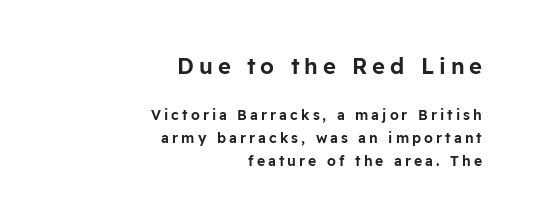
Q: Is the text italic (slanted)? A: No, it is upright.
Q: Is the text underlined? A: No.
Q: How is the paragraph aligned? A: Right-aligned.
Q: Is the spacing between letters normal or unusually wide? A: Unusually wide.
Q: Is the spacing between lines tight, normal or loose? A: Normal.
Q: Which block of text is set in a larger size, the first (top) or the second (bottom)? A: The first (top) one.
